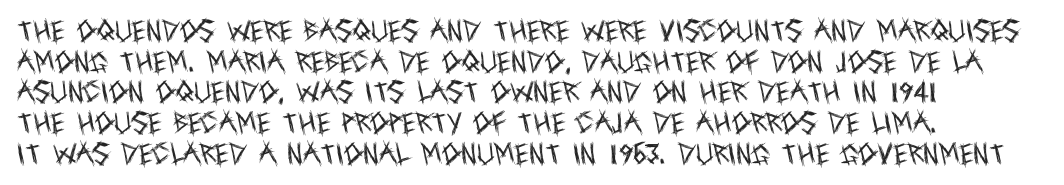
{"italic": "no", "bold": "no", "underline": "no", "align": "left", "line_spacing": "normal", "line_spacing_ratio": 1.28, "letter_spacing": "normal", "letter_spacing_em": 0.0, "glyph_px": 24}
